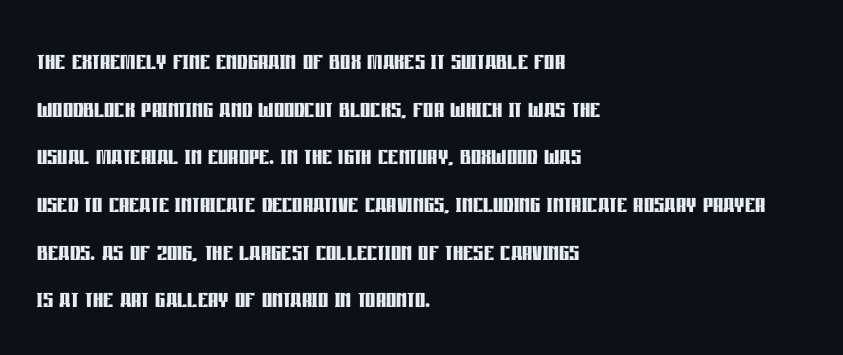
The image shows 32 px semibold, condensed sans-serif type, upright; set left-aligned, normal line spacing (1.49x), normal letter spacing, not underlined; low stroke contrast and a large x-height.
